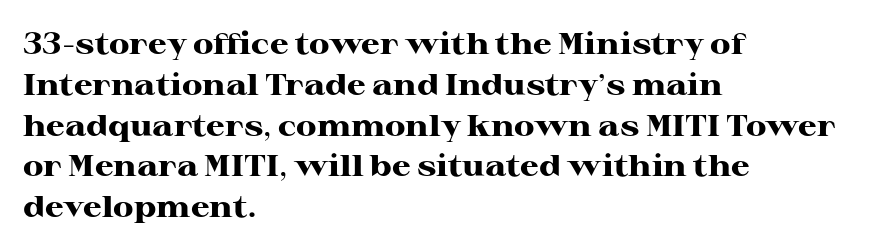
The image shows 30 px heavy, wide serif type, upright; set left-aligned, normal line spacing (1.36x), normal letter spacing, not underlined; high stroke contrast and a medium x-height.
